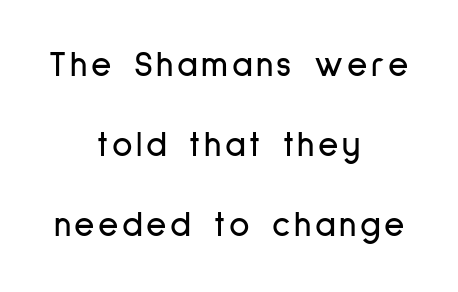
Q: Is the text italic (slanted)? A: No, it is upright.
Q: Is the typeface a serif or a sans-serif typeface? A: Sans-serif.
Q: Is the text underlined? A: No.
Q: How is the paragraph aligned? A: Centered.
Q: Is the spacing between lines tight, normal or loose? A: Loose.
Q: Width (condensed, normal, or wide)? A: Condensed.
Q: Stroke contrast? A: Low.
Q: x-height? A: Medium.
Q: Monospaced? A: No.
